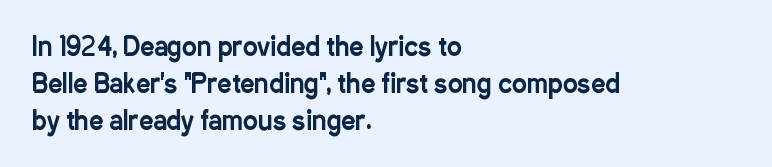
{"italic": "no", "underline": "no", "align": "left", "line_spacing": "normal", "line_spacing_ratio": 1.48, "letter_spacing": "normal", "letter_spacing_em": 0.0, "glyph_px": 25}
